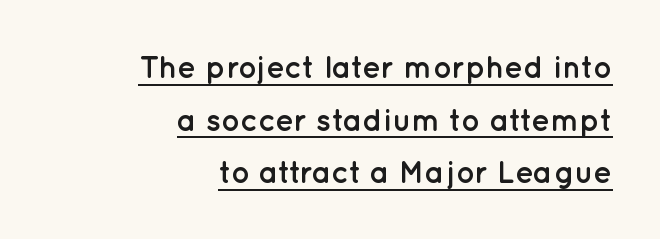
The image shows 31 px semibold sans-serif type, upright; set right-aligned, normal line spacing (1.7x), normal letter spacing, underlined; low stroke contrast and a medium x-height.
